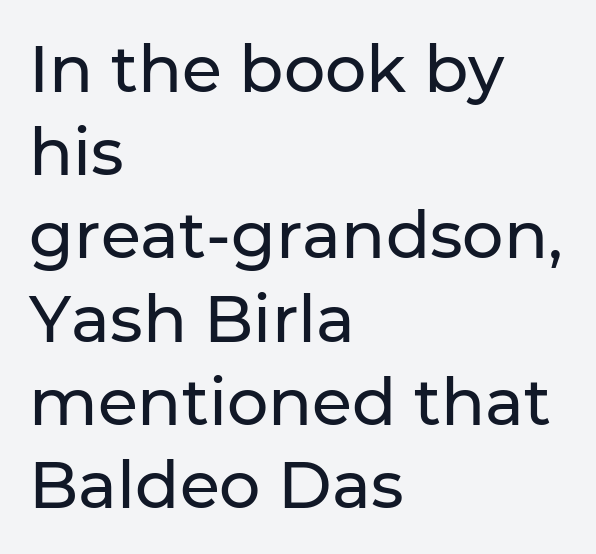
The image shows 65 px sans-serif type, upright; set left-aligned, normal line spacing (1.28x), normal letter spacing, not underlined; low stroke contrast and a medium x-height.
